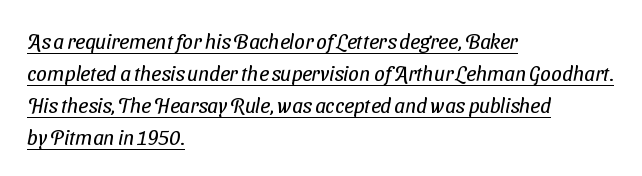
The image shows 21 px text type; set left-aligned, normal line spacing (1.52x), normal letter spacing, underlined.
